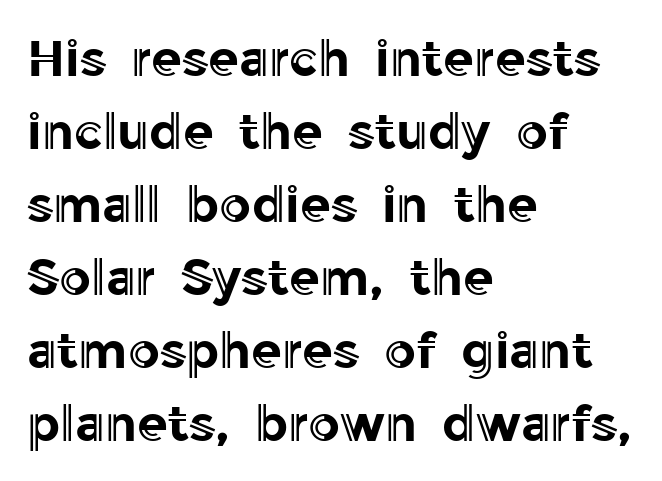
The image shows 50 px text type, upright; set left-aligned, normal line spacing (1.46x), normal letter spacing, not underlined; a medium x-height.
